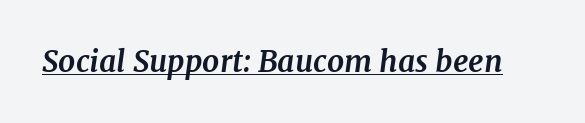
{"serif": "yes", "italic": "yes", "lean": "right", "slant_degrees": 7, "bold": "yes", "weight": "bold", "width": "normal", "stroke_contrast": "medium", "x_height": "medium", "monospaced": "no", "underline": "yes", "letter_spacing": "normal", "letter_spacing_em": 0.0, "glyph_px": 30}
